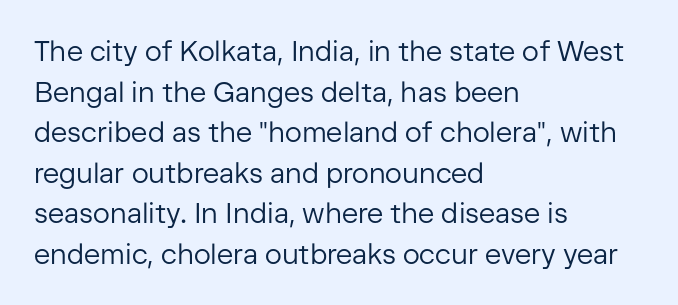
Think of a printed novel: that variable character pitch is what you see here. The strokes carry an ordinary text weight at most. Short and long lines alike share a common starting point at left. The designer went with a sans here, leaving each stem footless. The face used here is rendered with its standard letterfit. Any mark beneath the type? The region is blank.
